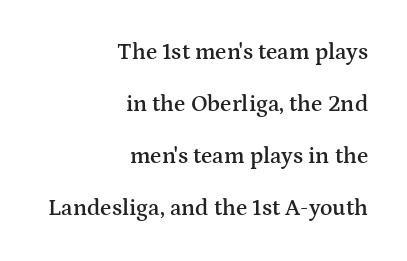
A somewhat darkened texture: the type is semibold rather than bold. The ragged edge is on the left, which tells us the setting is flush right. Default kerning and tracking; the words read as compact shapes. The passage shown stacks its lines with a broad gap. Unlike italic type, these characters show no tilt at all.
